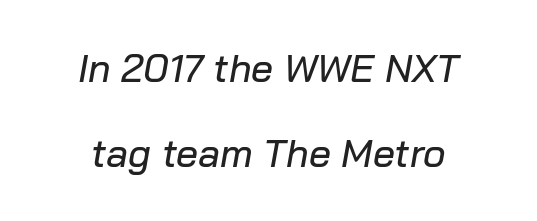
{"italic": "yes", "lean": "right", "slant_degrees": 10, "width": "normal", "stroke_contrast": "low", "x_height": "medium", "monospaced": "no", "underline": "no", "align": "center", "line_spacing": "loose", "line_spacing_ratio": 2.18, "letter_spacing": "normal", "letter_spacing_em": 0.0, "glyph_px": 39}
